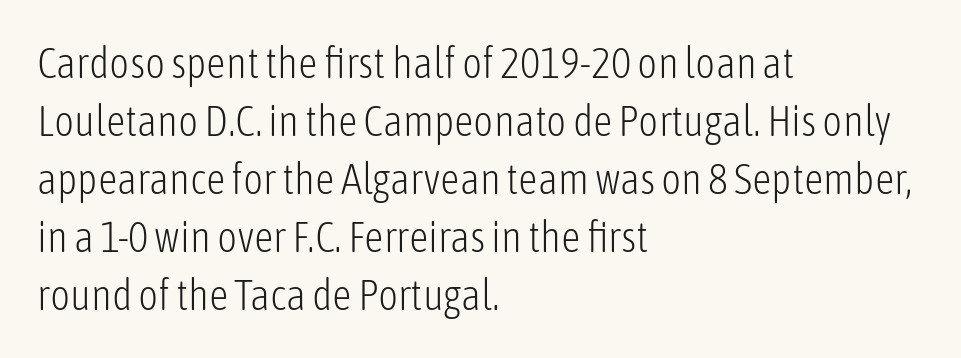
The image shows 43 px light, condensed sans-serif type, upright; set left-aligned, normal line spacing (1.35x), normal letter spacing, not underlined; low stroke contrast and a medium x-height.
